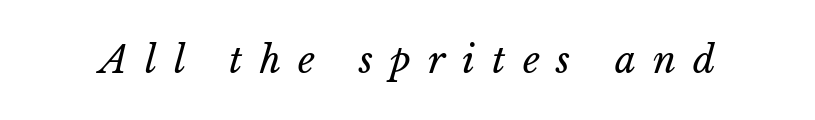
The image shows 37 px regular-weight type; set unusually wide letter spacing (+0.46 em), not underlined; low stroke contrast and a medium x-height.
